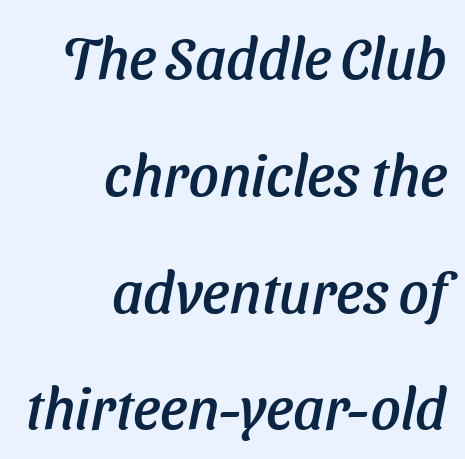
This block would shrink considerably if given ordinary leading; it's expanded now. Check the space under the baseline: it is left empty. A student would call this right alignment; a typographer would say flush right, rag left. The letters sit at their default tracking, neither squeezed nor spread. The passage shown is typed in a proportional face where columns would drift.
